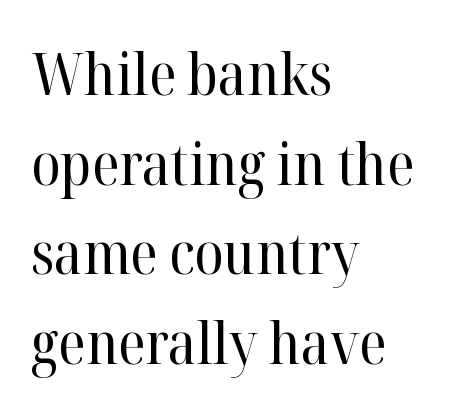
{"serif": "yes", "italic": "no", "bold": "no", "weight": "regular", "width": "normal", "stroke_contrast": "high", "x_height": "medium", "monospaced": "no", "underline": "no", "align": "left", "line_spacing": "normal", "line_spacing_ratio": 1.52, "letter_spacing": "normal", "letter_spacing_em": 0.0, "glyph_px": 59}
